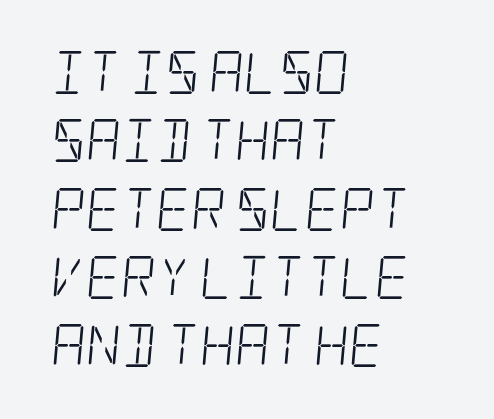
The image shows 43 px light, condensed serif type; set left-aligned, normal line spacing (1.59x), normal letter spacing, not underlined; low stroke contrast and a large x-height.
